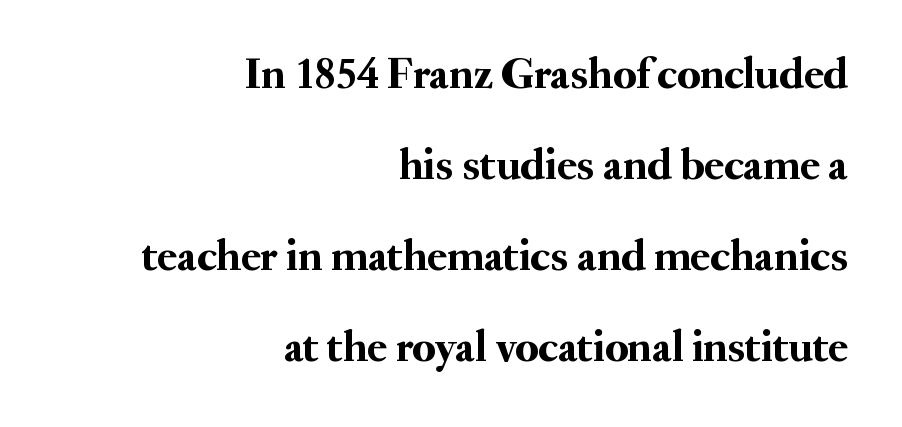
The image shows 45 px serif type, upright; set right-aligned, loose line spacing (2.02x), normal letter spacing, not underlined; medium stroke contrast and a small x-height.
